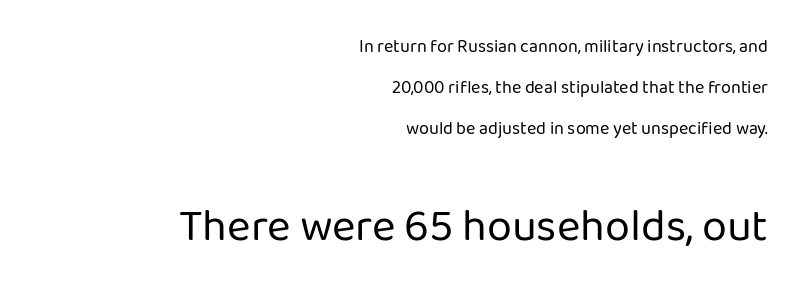
Unmarked baselines from the first word to the last. Spacing verdict: proportional, widths tailored to each character. Summary of vertical rhythm: relaxed, with wide interline spacing. Note: smaller setting up top, larger setting below. The gaps between neighbouring characters are ordinary and unremarkable.
